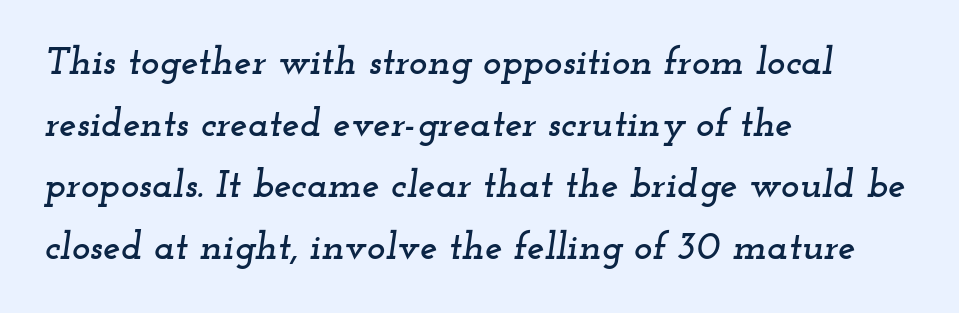
{"serif": "yes", "italic": "yes", "lean": "right", "slant_degrees": 12, "width": "wide", "stroke_contrast": "low", "x_height": "small", "monospaced": "no", "underline": "no", "align": "left", "line_spacing": "normal", "line_spacing_ratio": 1.58, "letter_spacing": "normal", "letter_spacing_em": 0.0, "glyph_px": 39}
